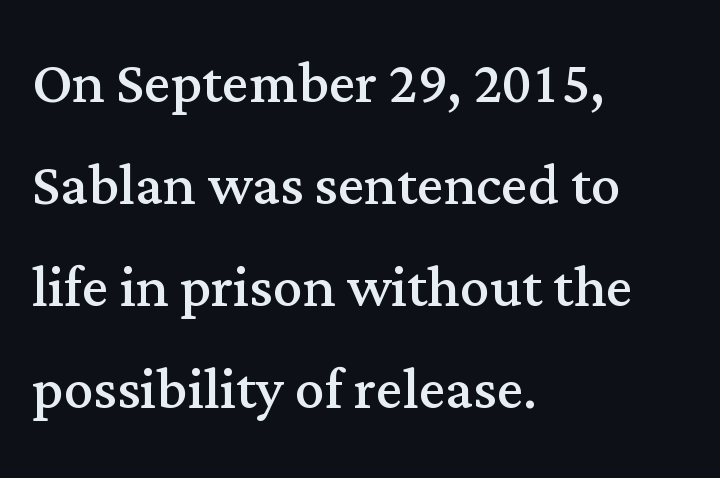
{"serif": "yes", "italic": "no", "bold": "no", "weight": "regular", "width": "normal", "stroke_contrast": "medium", "x_height": "medium", "monospaced": "no", "underline": "no", "align": "left", "line_spacing": "normal", "line_spacing_ratio": 1.38, "letter_spacing": "normal", "letter_spacing_em": 0.0, "glyph_px": 74}
